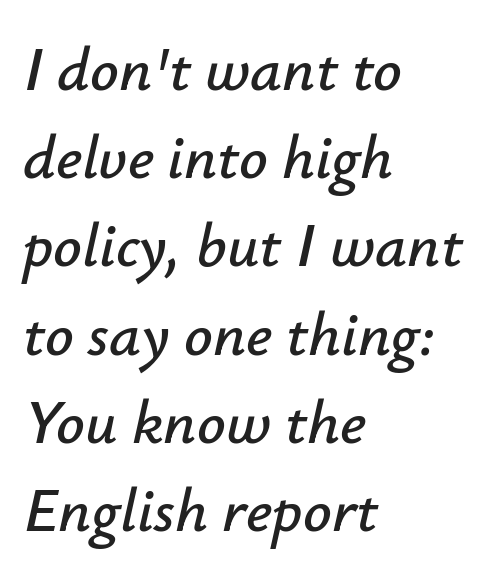
The image shows 63 px text type, italic (leaning right); set left-aligned, normal line spacing (1.4x), normal letter spacing, not underlined; low stroke contrast and a small x-height.
